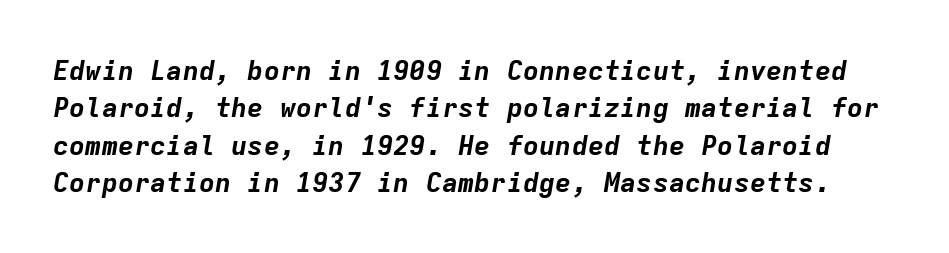
Compared with typical body copy, the letter spacing here is the same. Bold? Absolutely — the strokes are thick and heavy. Letters rest on an invisible, unmarked baseline. Rows of type keep a routine distance in the vertical direction. If you drew a line through each stem, it would be angled.
